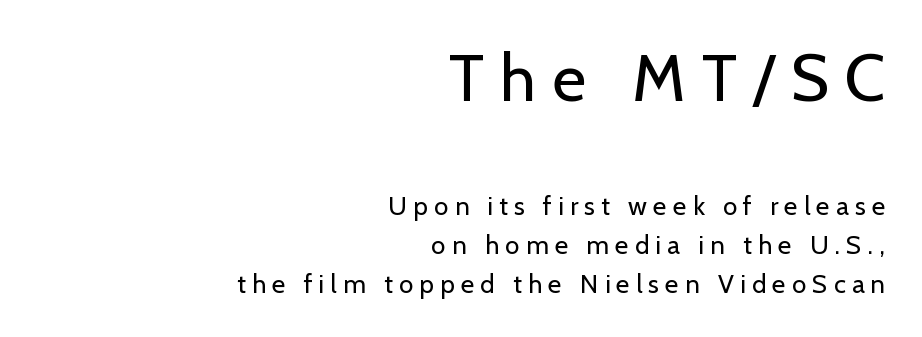
{"serif": "no", "italic": "no", "bold": "no", "weight": "regular", "width": "normal", "stroke_contrast": "low", "x_height": "medium", "monospaced": "no", "underline": "no", "align": "right", "line_spacing": "normal", "line_spacing_ratio": 1.5, "letter_spacing": "wide", "letter_spacing_em": 0.24, "larger_block": "first", "size_ratio": 2.54, "glyph_px": 66}
